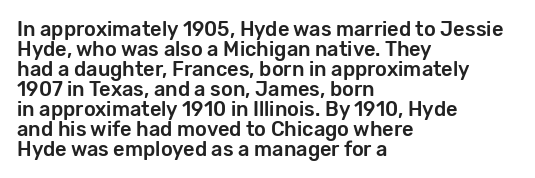
Q: Is the text italic (slanted)? A: No, it is upright.
Q: Is the text underlined? A: No.
Q: How is the paragraph aligned? A: Left-aligned.
Q: Is the spacing between letters normal or unusually wide? A: Normal.
Q: Is the spacing between lines tight, normal or loose? A: Tight.
